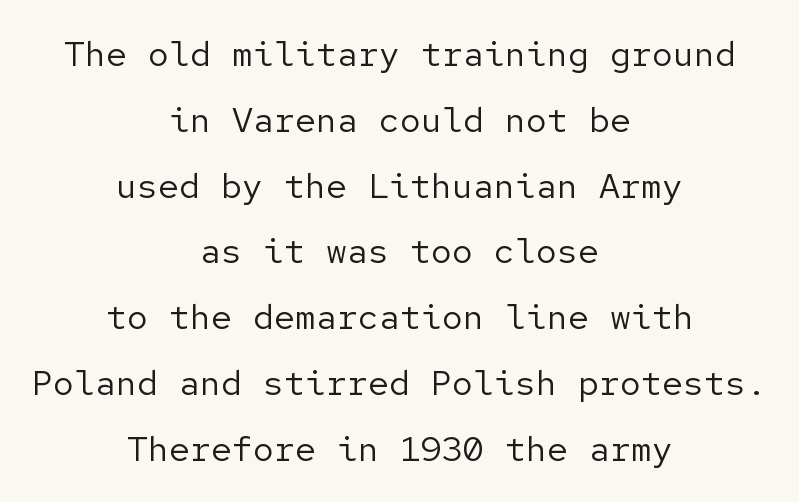
{"serif": "no", "italic": "no", "bold": "no", "weight": "regular", "width": "normal", "stroke_contrast": "low", "x_height": "medium", "underline": "no", "align": "center", "line_spacing_ratio": 1.88, "letter_spacing": "normal", "letter_spacing_em": 0.0, "glyph_px": 35}
